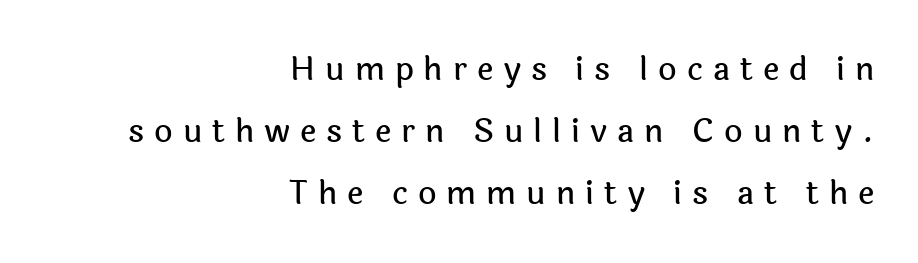
Q: Is the text italic (slanted)? A: No, it is upright.
Q: Is the typeface a serif or a sans-serif typeface? A: Sans-serif.
Q: Is the text underlined? A: No.
Q: How is the paragraph aligned? A: Right-aligned.
Q: Is the spacing between letters normal or unusually wide? A: Unusually wide.
Q: Is the spacing between lines tight, normal or loose? A: Loose.
Q: Width (condensed, normal, or wide)? A: Normal.
Q: x-height? A: Medium.
Q: Monospaced? A: No.
